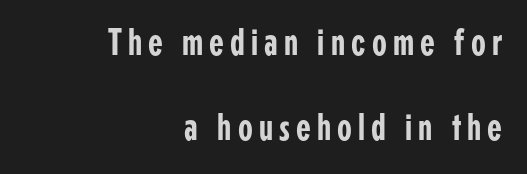
You could fit nearly another row in the gap between these rows. Caption: multi-line text, flush right, ragged left. Descenders hang freely into open space. Characters remain perfectly vertical along every line. Looks like regular typesetting: each glyph gets only the width it needs. In terms of letterform style, serifs are entirely absent.
